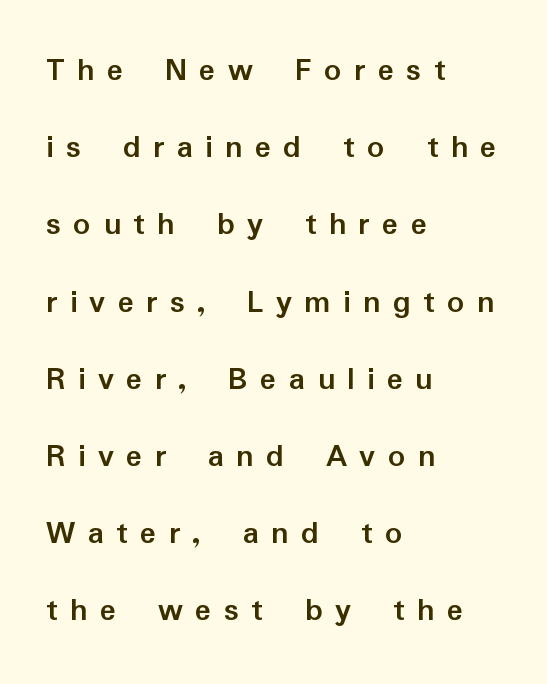
Q: Is the text bold? A: Yes.
Q: Is the text italic (slanted)? A: No, it is upright.
Q: Is the typeface a serif or a sans-serif typeface? A: Sans-serif.
Q: Is the text underlined? A: No.
Q: How is the paragraph aligned? A: Left-aligned.
Q: Is the spacing between letters normal or unusually wide? A: Unusually wide.
Q: Is the spacing between lines tight, normal or loose? A: Loose.
Q: Width (condensed, normal, or wide)? A: Normal.
Q: Stroke contrast? A: Low.
Q: x-height? A: Medium.
Q: Monospaced? A: No.
